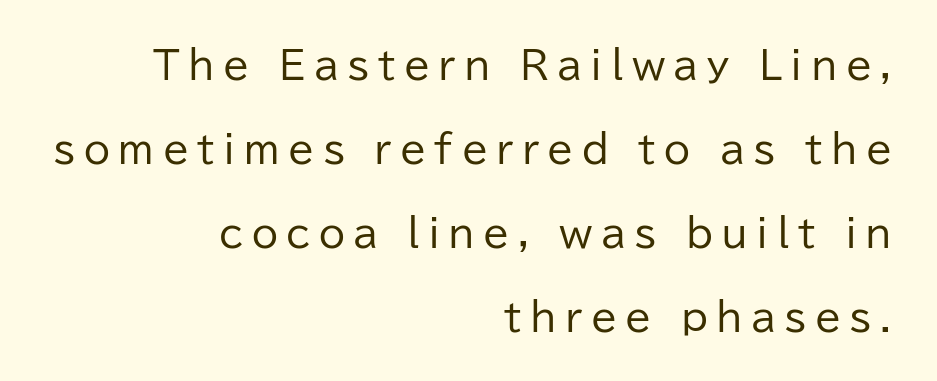
The lettering stays uniformly vertical, giving the passage a roman look. The typesetting does not lean heavy: it is not bold. The baseline area is clear. Every row of glyphs terminates at an identical x-position on the right. Vertically, the passage feels expansive, rows floating well apart.
